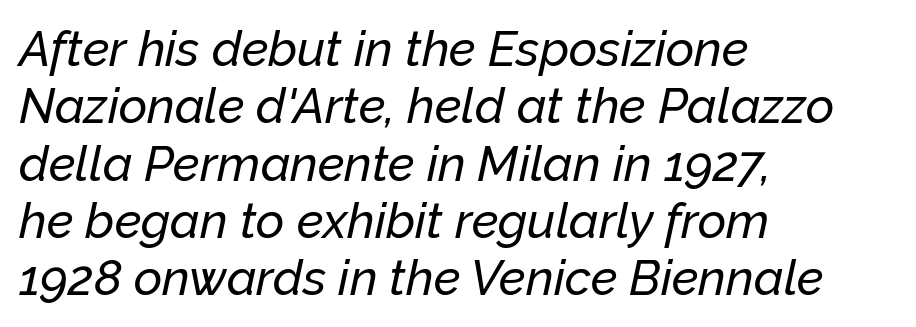
{"italic": "yes", "lean": "right", "slant_degrees": 12, "width": "normal", "stroke_contrast": "low", "x_height": "medium", "monospaced": "no", "underline": "no", "align": "left", "line_spacing_ratio": 1.17, "letter_spacing": "normal", "letter_spacing_em": 0.0, "glyph_px": 49}
